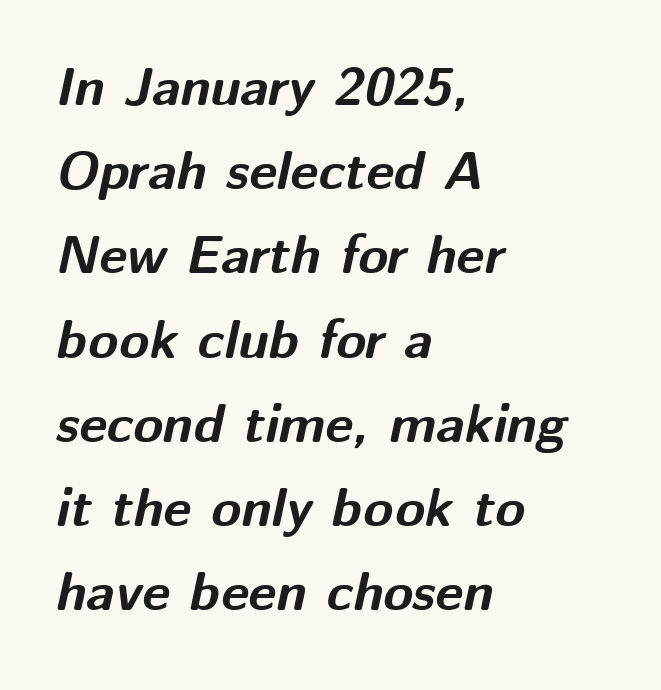
Designer's note — italics engaged. Proportional: the letters do not fall into vertical columns. Normally led — the rows are evenly, conventionally spaced. The rendering anchors every line to the left-hand side. Honestly, the letter spacing is just normal — you wouldn't notice it.
